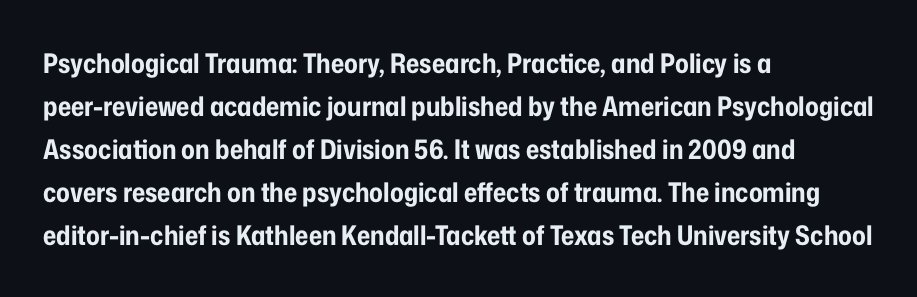
Q: Is the text bold? A: Yes.
Q: Is the text italic (slanted)? A: No, it is upright.
Q: Is the text underlined? A: No.
Q: How is the paragraph aligned? A: Left-aligned.
Q: Is the spacing between letters normal or unusually wide? A: Normal.
Q: Is the spacing between lines tight, normal or loose? A: Normal.
